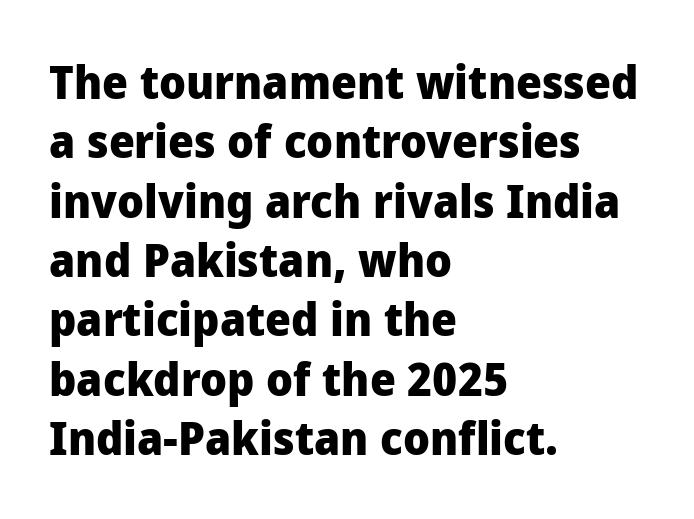
Q: Is the text bold? A: Yes.
Q: Is the text italic (slanted)? A: No, it is upright.
Q: Is the typeface a serif or a sans-serif typeface? A: Sans-serif.
Q: Is the text underlined? A: No.
Q: How is the paragraph aligned? A: Left-aligned.
Q: Is the spacing between letters normal or unusually wide? A: Normal.
Q: Is the spacing between lines tight, normal or loose? A: Normal.
Q: Width (condensed, normal, or wide)? A: Normal.
Q: Stroke contrast? A: Low.
Q: x-height? A: Medium.
Q: Monospaced? A: No.
